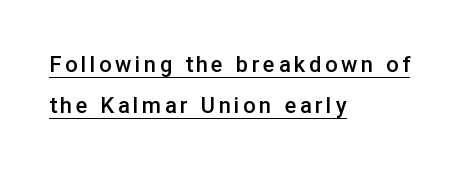
Q: Is the text bold? A: Semi-bold.
Q: Is the text italic (slanted)? A: No, it is upright.
Q: Is the text underlined? A: Yes.
Q: How is the paragraph aligned? A: Left-aligned.
